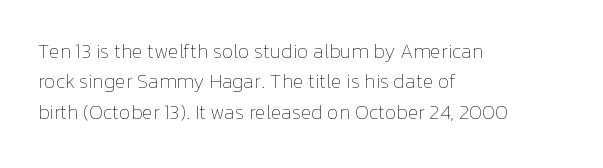
The typesetting does not lean heavy: it is not bold. Words appear dense and cohesive because spacing is normal. Every character sits straight up, as roman type does. What's the leading like? Ordinary, nothing unusual. Glance below the letters and you will spot only blank space.
